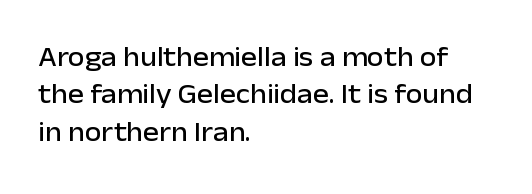
{"italic": "no", "underline": "no", "align": "left", "line_spacing": "normal", "line_spacing_ratio": 1.38, "letter_spacing": "normal", "letter_spacing_em": 0.0, "glyph_px": 27}
